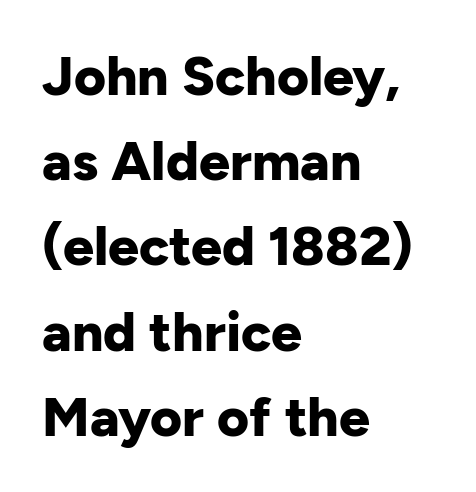
Character widths vary here, with narrow letters taking less room than wide ones. Designer's note — italics off, roman on. The foot of each line stays bare and open. Are there feet on the stems? There aren't — it's a sans. Each word holds together tightly as a unit, with standard inter-letter gaps.
